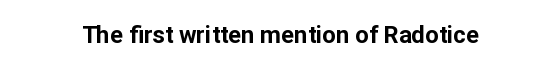
The image shows 24 px bold type, upright; set normal letter spacing, not underlined.
